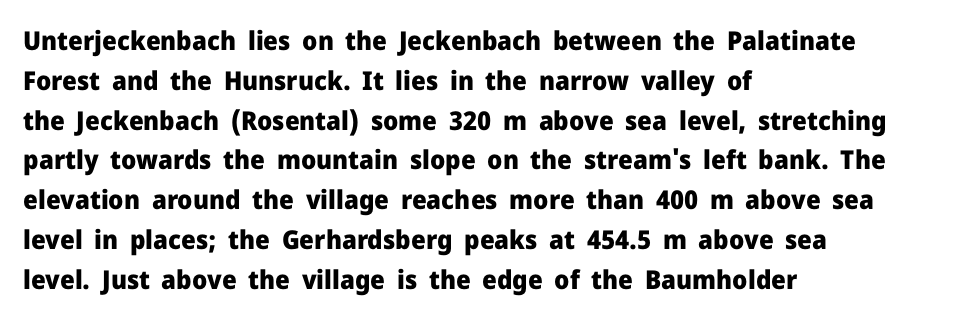
Q: Is the text bold? A: Yes.
Q: Is the text italic (slanted)? A: No, it is upright.
Q: Is the text underlined? A: No.
Q: How is the paragraph aligned? A: Left-aligned.
Q: Is the spacing between letters normal or unusually wide? A: Normal.
Q: Is the spacing between lines tight, normal or loose? A: Normal.
